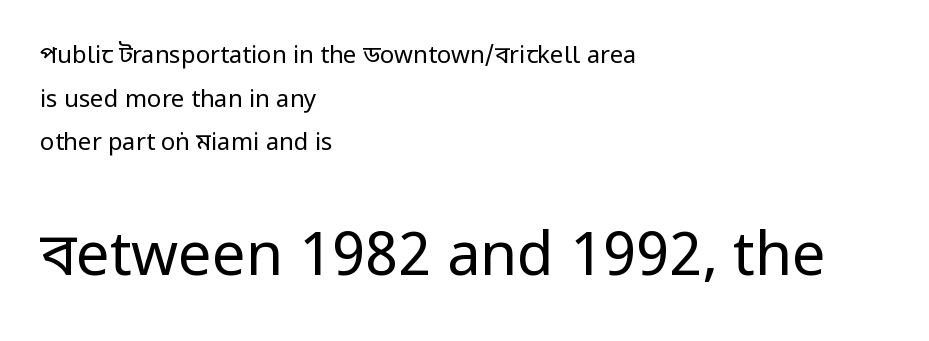
The gap between lines stays unmarked. Caption: standard tracking, unaltered. These lines stack with their left ends in a neat column. Nothing sits at the stroke ends, so this counts as sans-serif.
